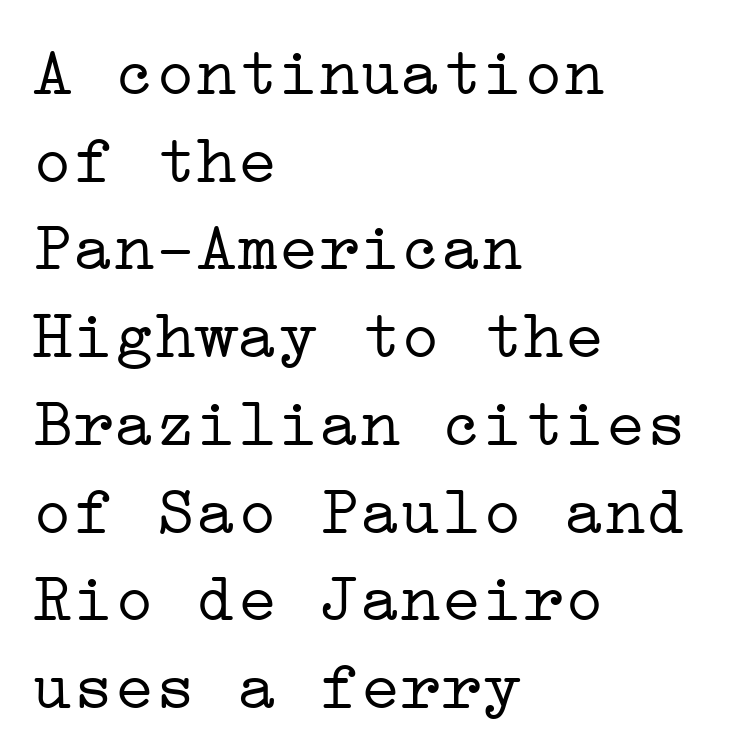
Q: Is the text bold? A: No.
Q: Is the text italic (slanted)? A: No, it is upright.
Q: Is the typeface a serif or a sans-serif typeface? A: Serif.
Q: Is the text underlined? A: No.
Q: How is the paragraph aligned? A: Left-aligned.
Q: Is the spacing between letters normal or unusually wide? A: Normal.
Q: Is the spacing between lines tight, normal or loose? A: Normal.
Q: Width (condensed, normal, or wide)? A: Wide.
Q: Stroke contrast? A: Low.
Q: x-height? A: Medium.
